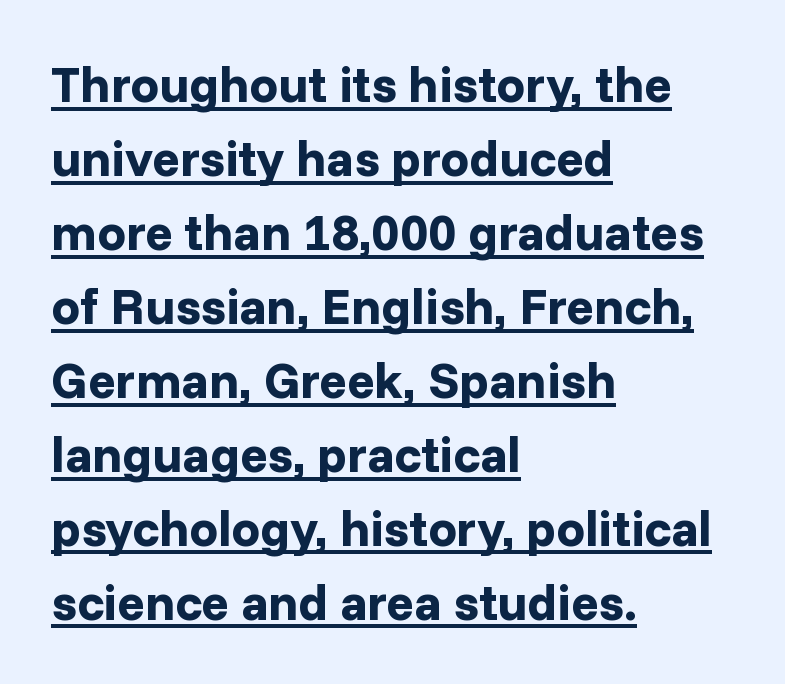
{"serif": "no", "italic": "no", "bold": "yes", "weight": "bold", "width": "normal", "stroke_contrast": "low", "x_height": "medium", "monospaced": "no", "underline": "yes", "align": "left", "line_spacing": "normal", "line_spacing_ratio": 1.45, "letter_spacing": "normal", "letter_spacing_em": 0.0, "glyph_px": 51}
